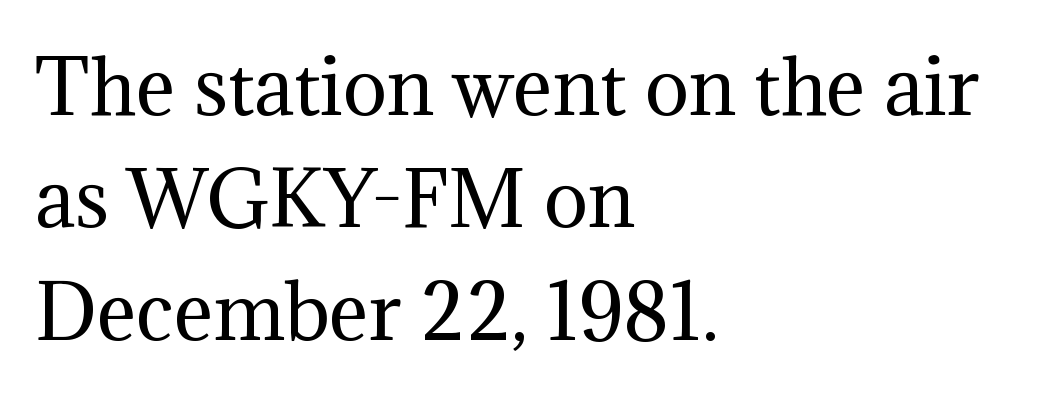
The image shows 74 px regular-weight serif type, upright; set left-aligned, normal line spacing (1.52x), normal letter spacing, not underlined; medium stroke contrast and a medium x-height.
